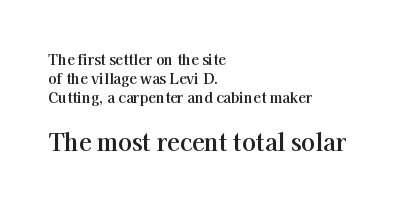
Q: Is the text bold? A: Yes.
Q: Is the text italic (slanted)? A: No, it is upright.
Q: Is the text underlined? A: No.
Q: How is the paragraph aligned? A: Left-aligned.
Q: Is the spacing between letters normal or unusually wide? A: Normal.
Q: Is the spacing between lines tight, normal or loose? A: Normal.
Q: Which block of text is set in a larger size, the first (top) or the second (bottom)? A: The second (bottom) one.
